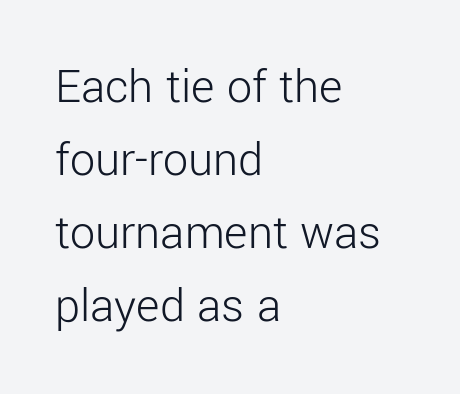
The image shows 50 px light sans-serif type, upright; set left-aligned, normal line spacing (1.46x), normal letter spacing, not underlined; low stroke contrast and a medium x-height.
